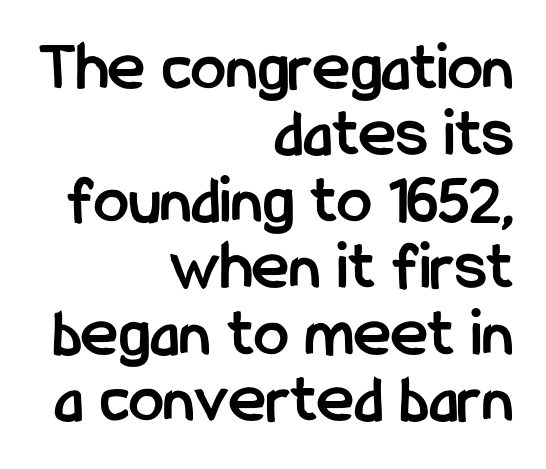
Q: Is the text bold? A: Yes.
Q: Is the text italic (slanted)? A: No, it is upright.
Q: Is the typeface a serif or a sans-serif typeface? A: Sans-serif.
Q: Is the text underlined? A: No.
Q: How is the paragraph aligned? A: Right-aligned.
Q: Is the spacing between letters normal or unusually wide? A: Normal.
Q: Is the spacing between lines tight, normal or loose? A: Tight.
Q: Width (condensed, normal, or wide)? A: Condensed.
Q: Stroke contrast? A: Low.
Q: x-height? A: Medium.
Q: Monospaced? A: No.
